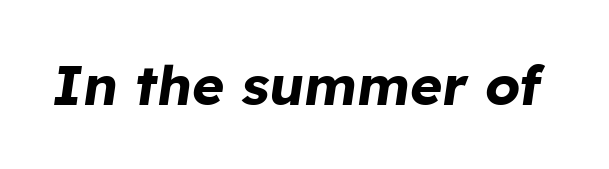
The image shows 55 px bold type, italic (leaning right); set normal letter spacing, not underlined; low stroke contrast and a medium x-height.
